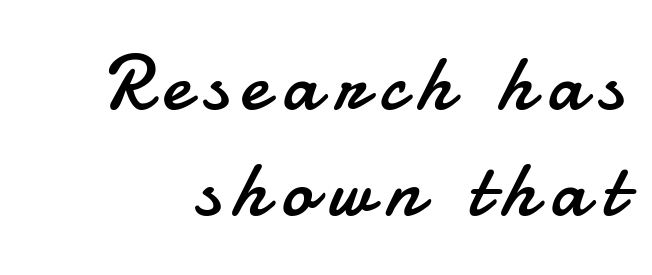
The image shows 78 px regular-weight sans-serif type; set normal line spacing (1.36x), not underlined; low stroke contrast and a small x-height.
